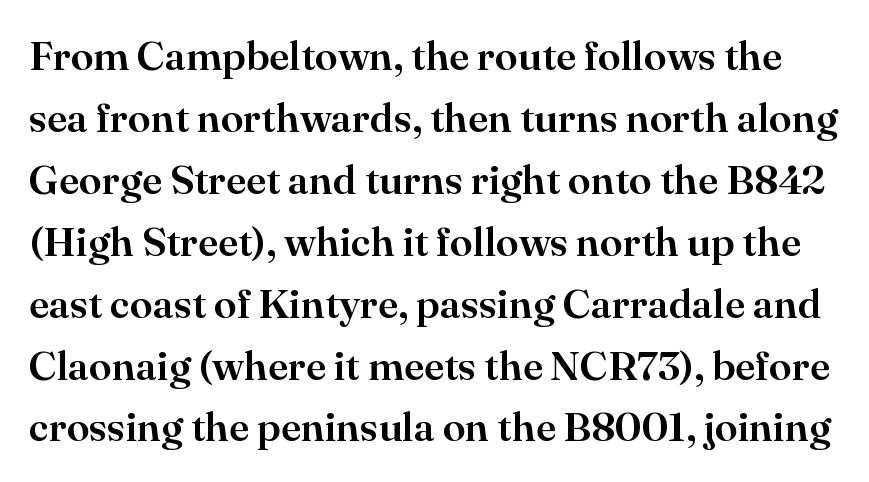
{"serif": "yes", "italic": "no", "width": "normal", "stroke_contrast": "high", "x_height": "small", "monospaced": "no", "underline": "no", "line_spacing": "normal", "line_spacing_ratio": 1.51, "letter_spacing": "normal", "letter_spacing_em": 0.0, "glyph_px": 41}
